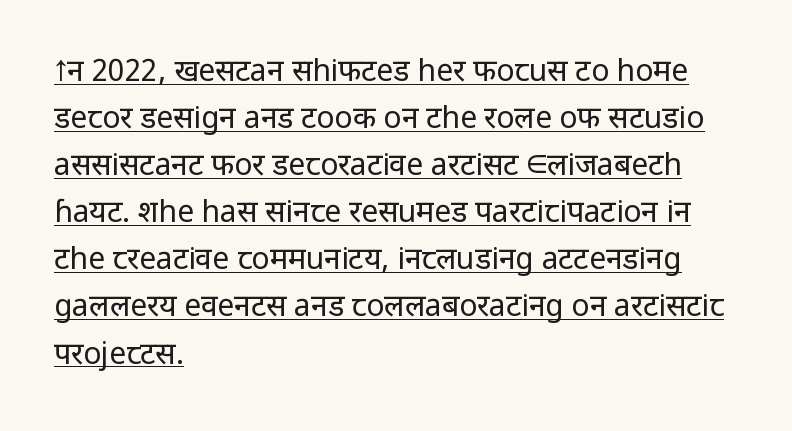
The image shows 30 px regular-weight sans-serif type, upright; set left-aligned, normal line spacing (1.57x), normal letter spacing, underlined; low stroke contrast and a medium x-height.
